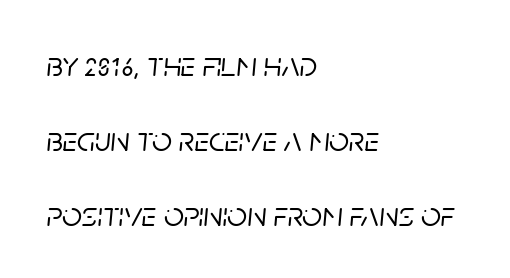
The image shows 35 px text type, italic (leaning right); set left-aligned, loose line spacing (2.14x), normal letter spacing, not underlined; low stroke contrast and a large x-height.
